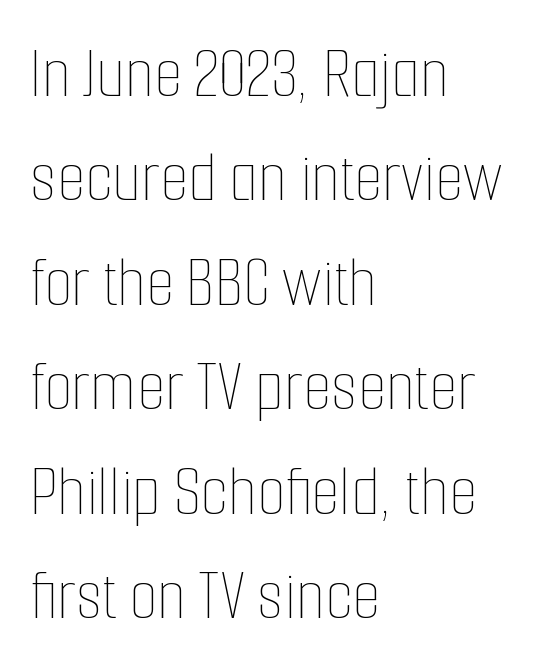
{"italic": "no", "bold": "no", "weight": "thin", "width": "condensed", "stroke_contrast": "low", "x_height": "medium", "monospaced": "no", "underline": "no", "align": "left", "line_spacing": "normal", "line_spacing_ratio": 1.43, "letter_spacing": "normal", "letter_spacing_em": 0.0, "glyph_px": 73}
